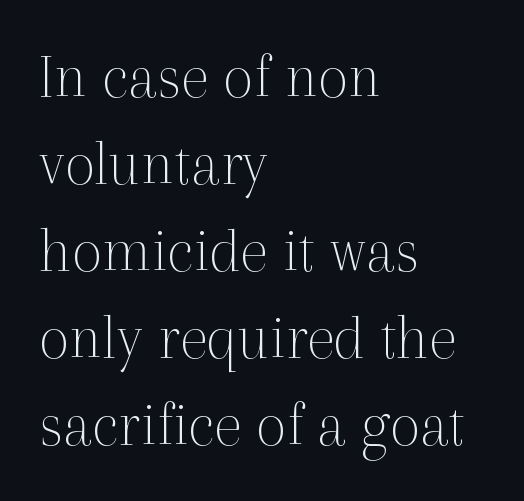
{"serif": "yes", "italic": "no", "bold": "no", "weight": "thin", "width": "normal", "x_height": "medium", "monospaced": "no", "underline": "no", "align": "left", "line_spacing": "normal", "line_spacing_ratio": 1.32, "letter_spacing": "normal", "letter_spacing_em": 0.0, "glyph_px": 66}
